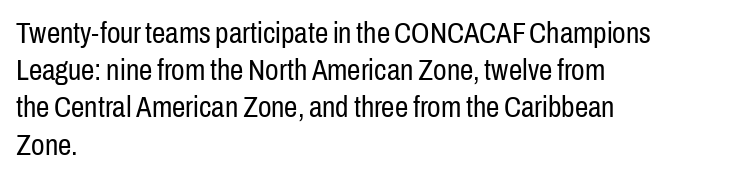
The image shows 30 px regular-weight, condensed sans-serif type, upright; set left-aligned, line spacing 1.24x, normal letter spacing, not underlined; low stroke contrast and a medium x-height.
